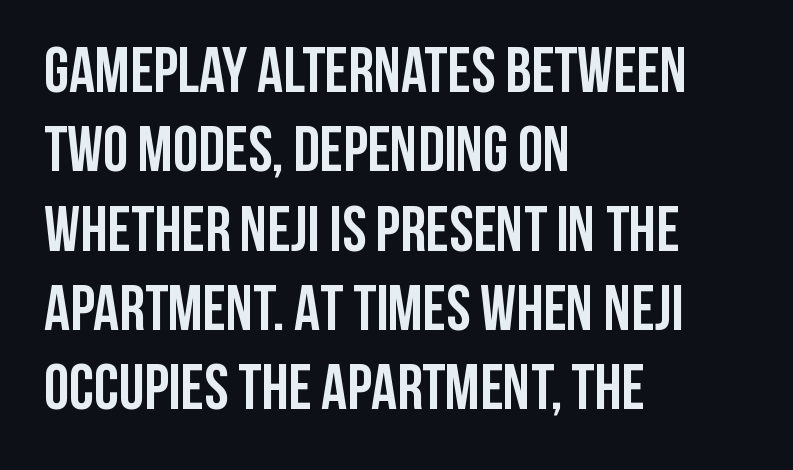
{"serif": "no", "italic": "no", "bold": "yes", "weight": "semibold", "width": "condensed", "stroke_contrast": "low", "x_height": "large", "monospaced": "no", "underline": "no", "align": "left", "line_spacing_ratio": 1.24, "letter_spacing": "normal", "letter_spacing_em": 0.0, "glyph_px": 64}
